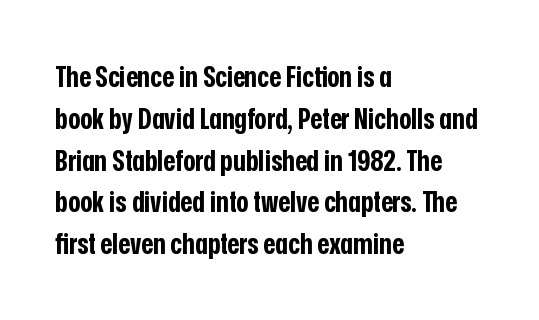
Q: Is the text bold? A: Yes.
Q: Is the text italic (slanted)? A: No, it is upright.
Q: Is the typeface a serif or a sans-serif typeface? A: Sans-serif.
Q: Is the text underlined? A: No.
Q: How is the paragraph aligned? A: Left-aligned.
Q: Is the spacing between letters normal or unusually wide? A: Normal.
Q: Is the spacing between lines tight, normal or loose? A: Normal.
Q: Width (condensed, normal, or wide)? A: Condensed.
Q: Stroke contrast? A: Low.
Q: x-height? A: Medium.
Q: Monospaced? A: No.
